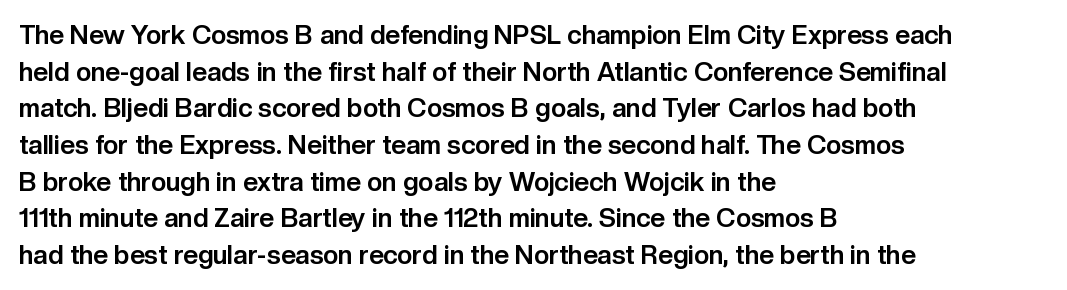
Q: Is the text bold? A: Yes.
Q: Is the text italic (slanted)? A: No, it is upright.
Q: Is the text underlined? A: No.
Q: How is the paragraph aligned? A: Left-aligned.
Q: Is the spacing between letters normal or unusually wide? A: Normal.
Q: Is the spacing between lines tight, normal or loose? A: Normal.
